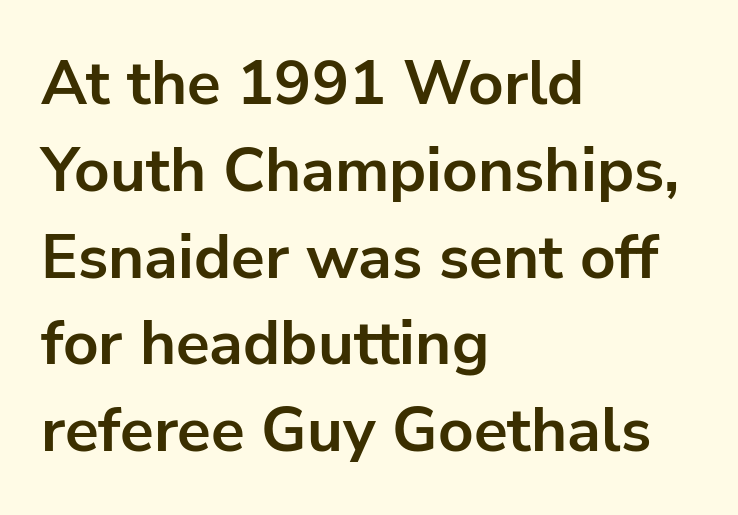
{"serif": "no", "italic": "no", "bold": "yes", "weight": "bold", "width": "normal", "stroke_contrast": "low", "x_height": "medium", "monospaced": "no", "underline": "no", "align": "left", "line_spacing": "normal", "line_spacing_ratio": 1.4, "letter_spacing": "normal", "letter_spacing_em": 0.0, "glyph_px": 62}
